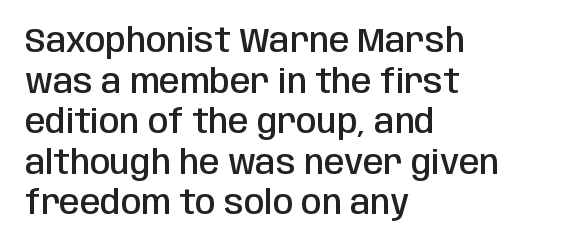
The image shows 33 px semibold, condensed sans-serif type, upright; set left-aligned, line spacing 1.23x, normal letter spacing, not underlined; low stroke contrast and a large x-height.
